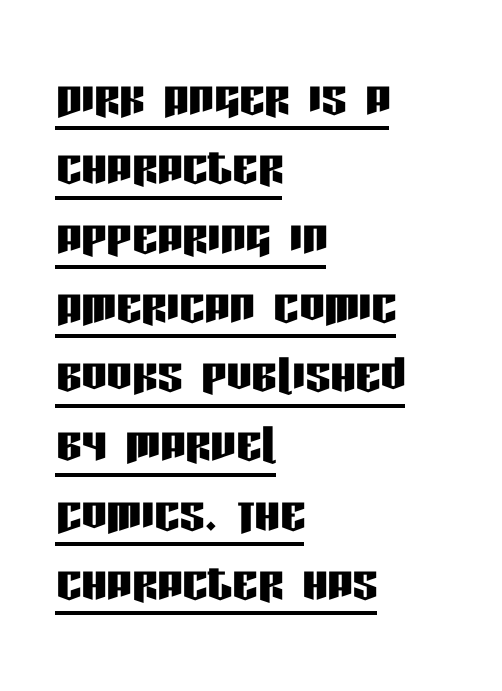
{"serif": "no", "italic": "no", "width": "condensed", "stroke_contrast": "low", "x_height": "large", "monospaced": "no", "underline": "yes", "align": "left", "line_spacing": "tight", "line_spacing_ratio": 1.1, "letter_spacing": "normal", "letter_spacing_em": 0.0, "glyph_px": 63}
